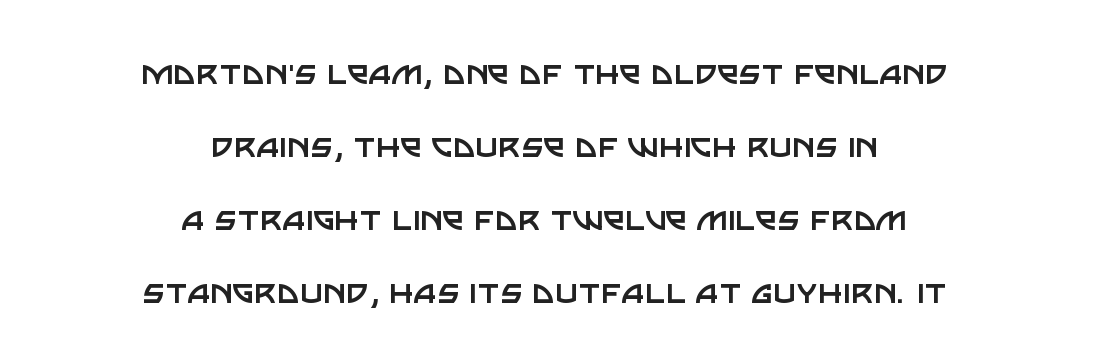
The image shows 39 px regular-weight sans-serif type, upright; set centered, line spacing 1.87x, normal letter spacing, not underlined; low stroke contrast and a large x-height.
